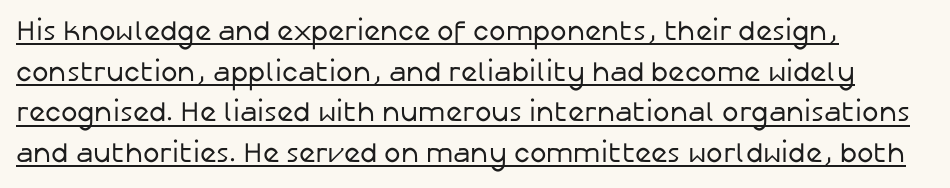
{"serif": "no", "italic": "no", "bold": "no", "weight": "regular", "width": "normal", "stroke_contrast": "low", "x_height": "medium", "monospaced": "no", "underline": "yes", "align": "left", "line_spacing": "normal", "line_spacing_ratio": 1.45, "letter_spacing": "normal", "letter_spacing_em": 0.0, "glyph_px": 28}
